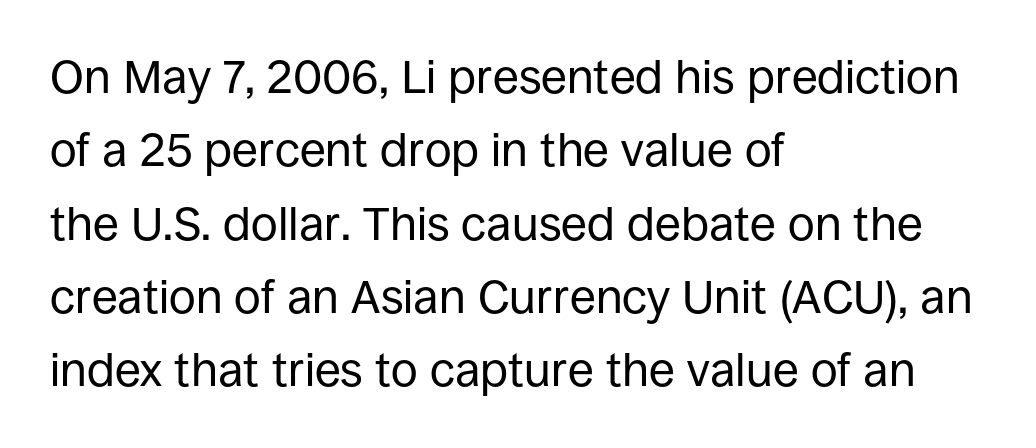
Only glyphs here, with clear space below each row. You could call the tracking neutral — neither tight nor loose. The face used here is proportionally spaced, like ordinary book or web type. The rendering shows plain stroke endings on the letterforms — a sans-serif design.
